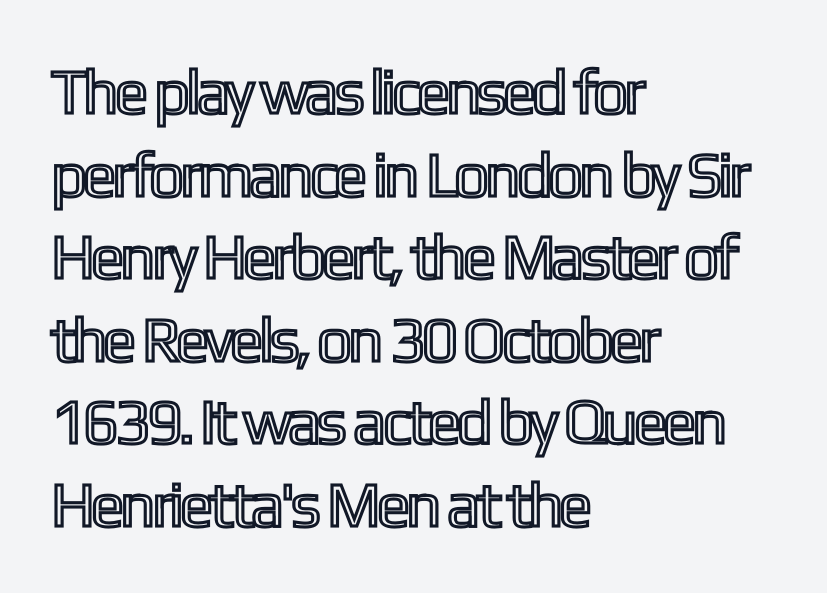
Q: Is the text italic (slanted)? A: No, it is upright.
Q: Is the text underlined? A: No.
Q: How is the paragraph aligned? A: Left-aligned.
Q: Is the spacing between letters normal or unusually wide? A: Normal.
Q: Is the spacing between lines tight, normal or loose? A: Normal.
Q: Width (condensed, normal, or wide)? A: Condensed.
Q: x-height? A: Medium.
Q: Monospaced? A: No.
